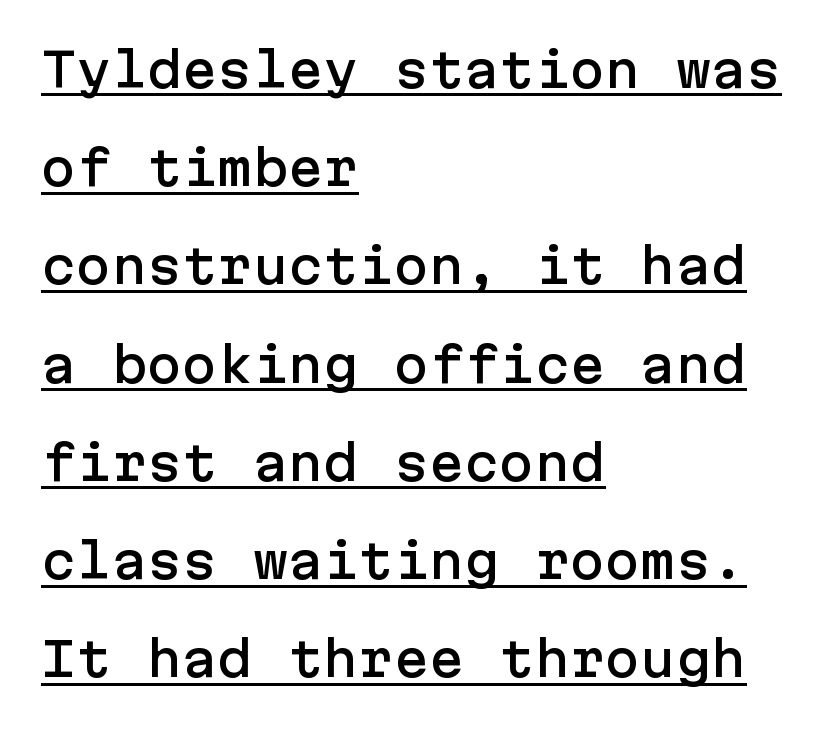
The image shows 47 px sans-serif type, upright; set left-aligned, loose line spacing (2.09x), normal letter spacing, underlined; low stroke contrast and a medium x-height.
